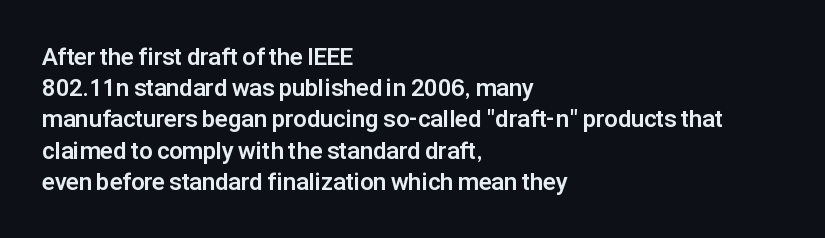
The image shows 24 px bold type, upright; set left-aligned, normal line spacing (1.3x), normal letter spacing, not underlined.
